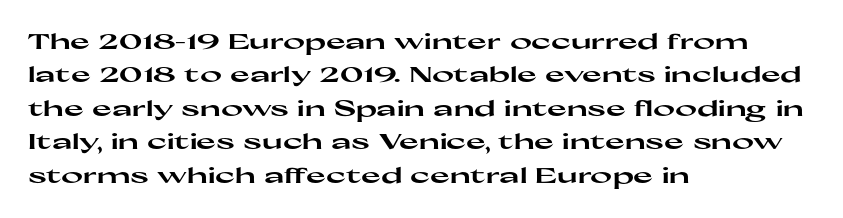
The lines sit at an ordinary, default distance from one another. Bare-footed words on every line. The rendering uses a bold face; every stroke is thick and dark. Posture: upright roman.
